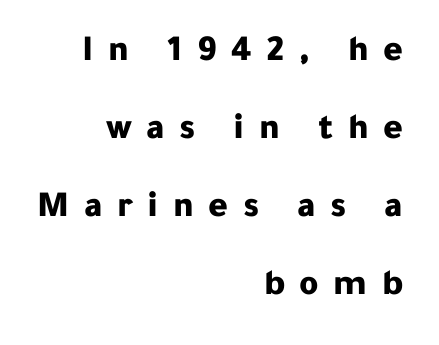
Baseline-to-baseline distance is far greater than the letter height. Classification — sans serif. Think of a printed novel: that variable character pitch is what you see here. Casual observation: everything's shoved over to the right.
